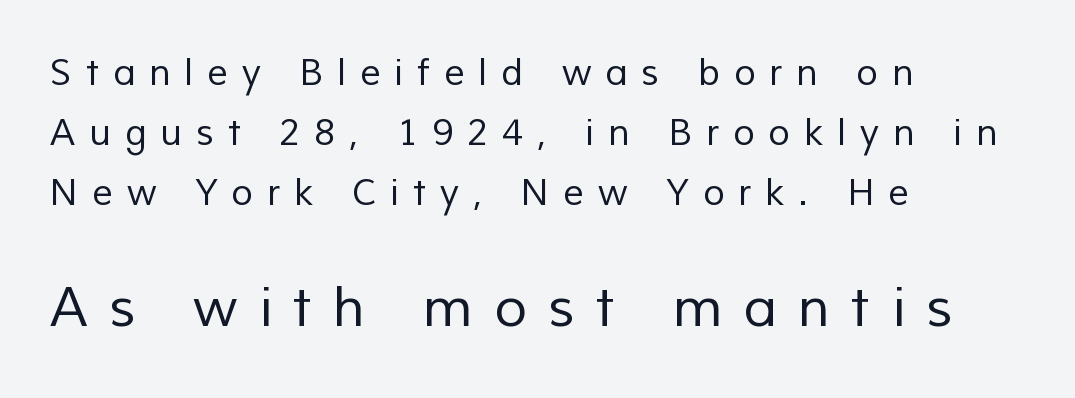
The image shows 54 px regular-weight sans-serif type; set left-aligned, normal line spacing (1.67x), unusually wide letter spacing (+0.39 em), not underlined; the second (bottom) block is 1.5x larger; low stroke contrast and a medium x-height.
